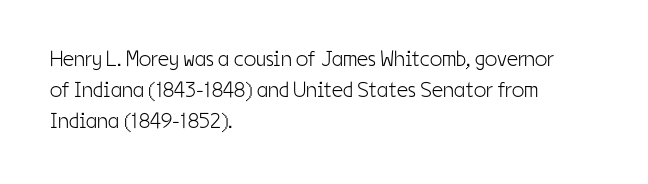
The image shows 22 px text type, upright; set left-aligned, normal line spacing (1.42x), normal letter spacing, not underlined.
